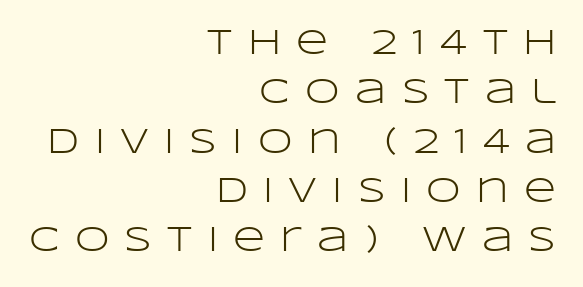
The image shows 35 px light, wide sans-serif type, upright; set right-aligned, normal line spacing (1.41x), unusually wide letter spacing (+0.44 em), not underlined; low stroke contrast and a large x-height.
